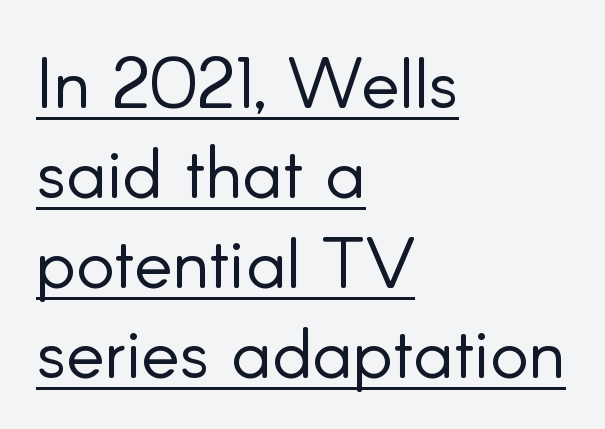
Q: Is the text bold? A: No.
Q: Is the text italic (slanted)? A: No, it is upright.
Q: Is the typeface a serif or a sans-serif typeface? A: Sans-serif.
Q: Is the text underlined? A: Yes.
Q: How is the paragraph aligned? A: Left-aligned.
Q: Is the spacing between letters normal or unusually wide? A: Normal.
Q: Is the spacing between lines tight, normal or loose? A: Normal.
Q: Width (condensed, normal, or wide)? A: Normal.
Q: Stroke contrast? A: Low.
Q: x-height? A: Small.
Q: Monospaced? A: No.
